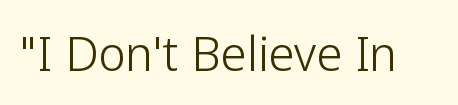
{"serif": "no", "italic": "no", "bold": "no", "weight": "light", "width": "normal", "stroke_contrast": "low", "x_height": "medium", "monospaced": "no", "underline": "no", "letter_spacing": "normal", "letter_spacing_em": 0.0, "glyph_px": 47}
